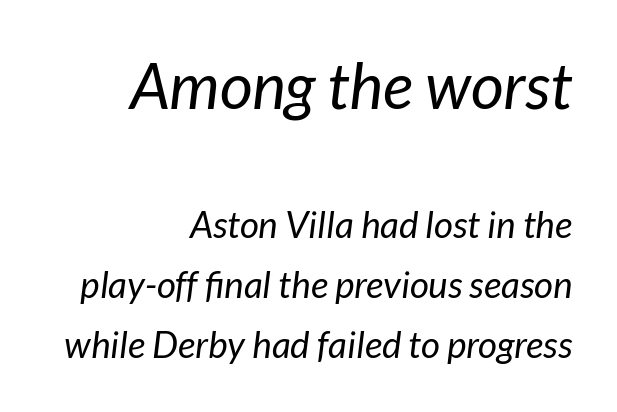
{"italic": "yes", "lean": "right", "slant_degrees": 7, "bold": "no", "weight": "regular", "width": "normal", "stroke_contrast": "low", "x_height": "medium", "monospaced": "no", "underline": "no", "align": "right", "line_spacing": "normal", "line_spacing_ratio": 1.63, "letter_spacing": "normal", "letter_spacing_em": 0.0, "larger_block": "first", "size_ratio": 1.73, "glyph_px": 64}
